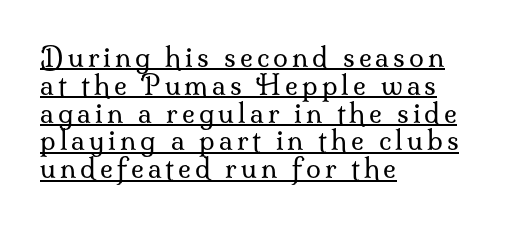
Q: Is the text bold? A: No.
Q: Is the text italic (slanted)? A: No, it is upright.
Q: Is the text underlined? A: Yes.
Q: How is the paragraph aligned? A: Left-aligned.
Q: Is the spacing between lines tight, normal or loose? A: Tight.
